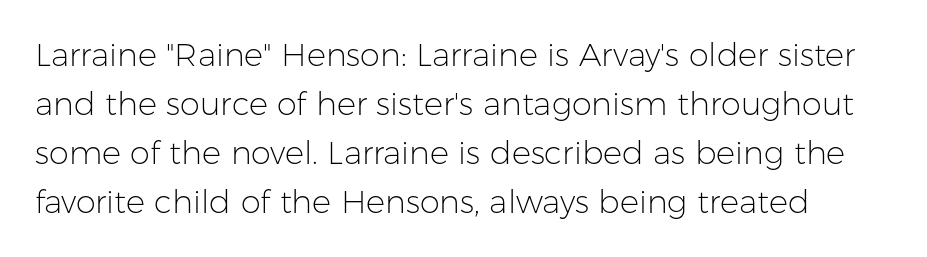
The image shows 32 px light sans-serif type, upright; set normal line spacing (1.53x), normal letter spacing, not underlined; low stroke contrast and a medium x-height.
